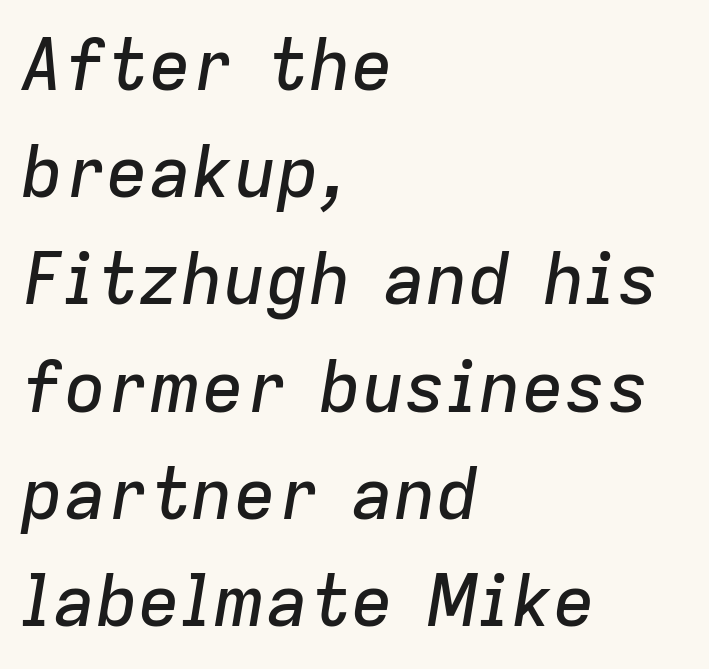
Think of a printed novel: that variable character pitch is what you see here. How would I describe the line gaps? Plain and ordinary. Look at the tracking — it's just the regular setting, nothing added. Slant detected: the letters are inclined.
